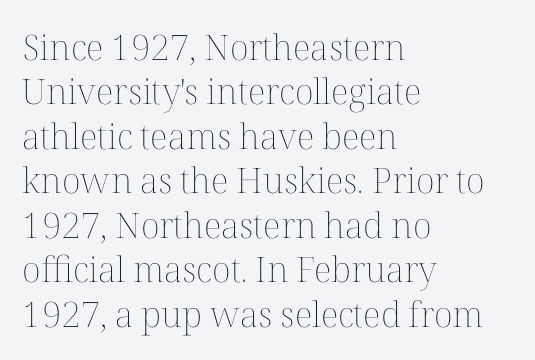
The image shows 35 px thin type, upright; set left-aligned, normal line spacing (1.27x), normal letter spacing, not underlined; medium stroke contrast and a medium x-height.
